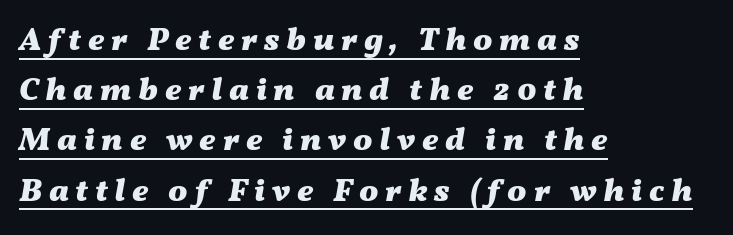
The image shows 32 px heavy, wide type, italic (leaning right); set left-aligned, normal line spacing (1.57x), unusually wide letter spacing (+0.21 em), underlined; medium stroke contrast and a medium x-height.
